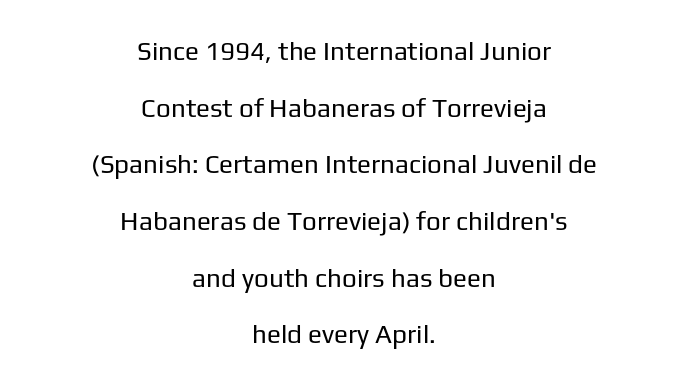
The image shows 26 px text type, upright; set centered, loose line spacing (2.18x), normal letter spacing, not underlined.
